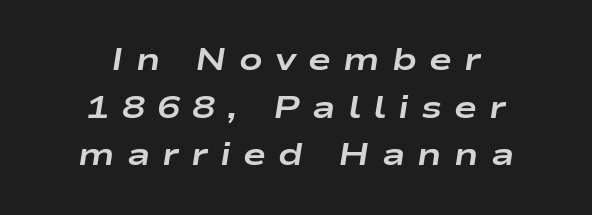
Short and long lines alike share a common midpoint. What's the leading like? Ordinary, nothing unusual. The face used here is proportionally spaced, like ordinary book or web type. A clean baseline with only descenders dipping below it. In terms of posture, this sample is oblique.
